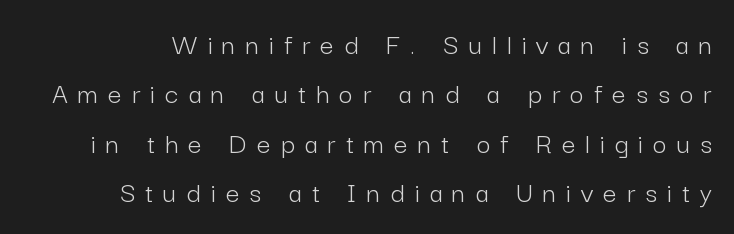
{"serif": "no", "italic": "no", "bold": "no", "weight": "light", "width": "normal", "stroke_contrast": "low", "x_height": "medium", "monospaced": "no", "underline": "no", "line_spacing": "normal", "line_spacing_ratio": 1.65, "letter_spacing": "wide", "letter_spacing_em": 0.34, "glyph_px": 30}
